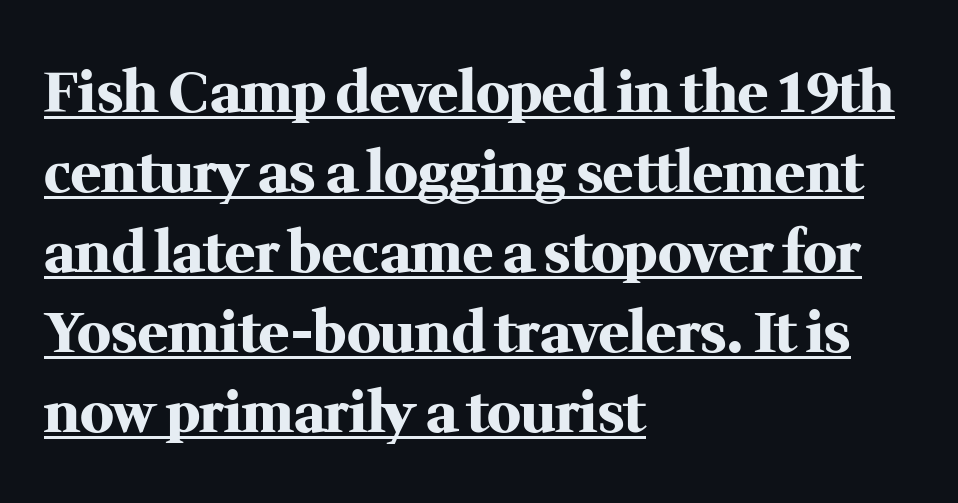
Q: Is the text bold? A: Yes.
Q: Is the text italic (slanted)? A: No, it is upright.
Q: Is the typeface a serif or a sans-serif typeface? A: Serif.
Q: Is the text underlined? A: Yes.
Q: How is the paragraph aligned? A: Left-aligned.
Q: Is the spacing between letters normal or unusually wide? A: Normal.
Q: Is the spacing between lines tight, normal or loose? A: Normal.
Q: Width (condensed, normal, or wide)? A: Normal.
Q: Stroke contrast? A: Medium.
Q: x-height? A: Medium.
Q: Monospaced? A: No.
